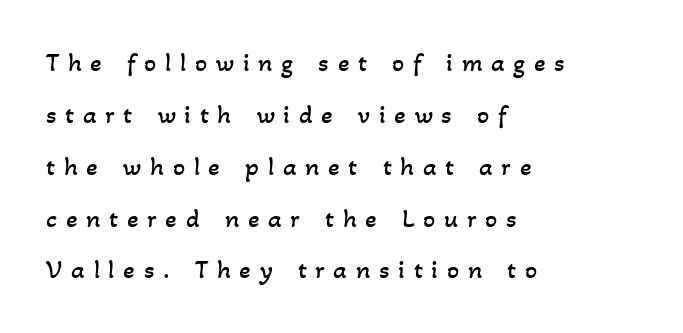
{"bold": "no", "underline": "no", "align": "left", "line_spacing": "loose", "line_spacing_ratio": 1.92, "letter_spacing": "wide", "letter_spacing_em": 0.32, "glyph_px": 27}
